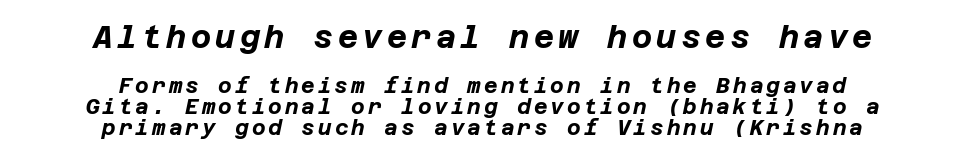
The whitespace from short lines is split evenly between both sides. Top chunk: large. Bottom chunk: small. Quick note: interline space is minimal. Every letter is thick-stroked: bold, no question.
